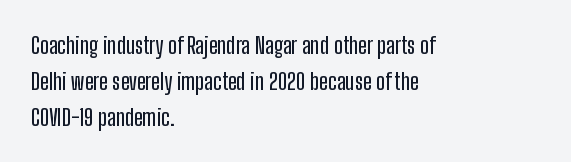
{"italic": "no", "underline": "no", "align": "left", "line_spacing": "normal", "line_spacing_ratio": 1.56, "letter_spacing": "normal", "letter_spacing_em": 0.0, "glyph_px": 23}
